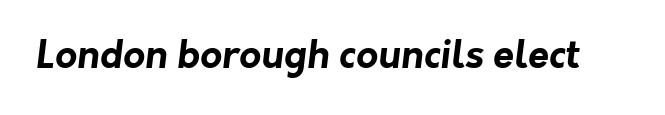
A clean baseline with only descenders dipping below it. The gaps between neighbouring characters are ordinary and unremarkable. A dark, heavy texture on the line: the type is bold. Each letter keeps its own natural width here, so spacing adapts to shape. To sum up the face: it is a sans, with no serifs.
